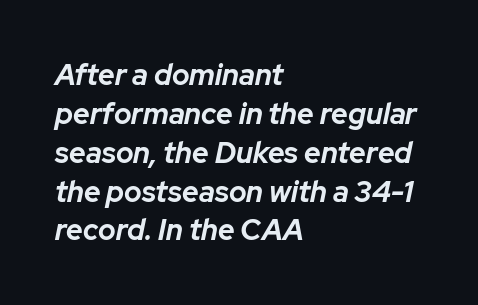
Notice how the passage keeps a crisp vertical edge on the left only. Has an underline been added? It has not. The passage shown leans; its letterforms are oblique. Heavy-handed strokes throughout: this text is bold. Do the characters align in a grid? No, the font is proportional.
